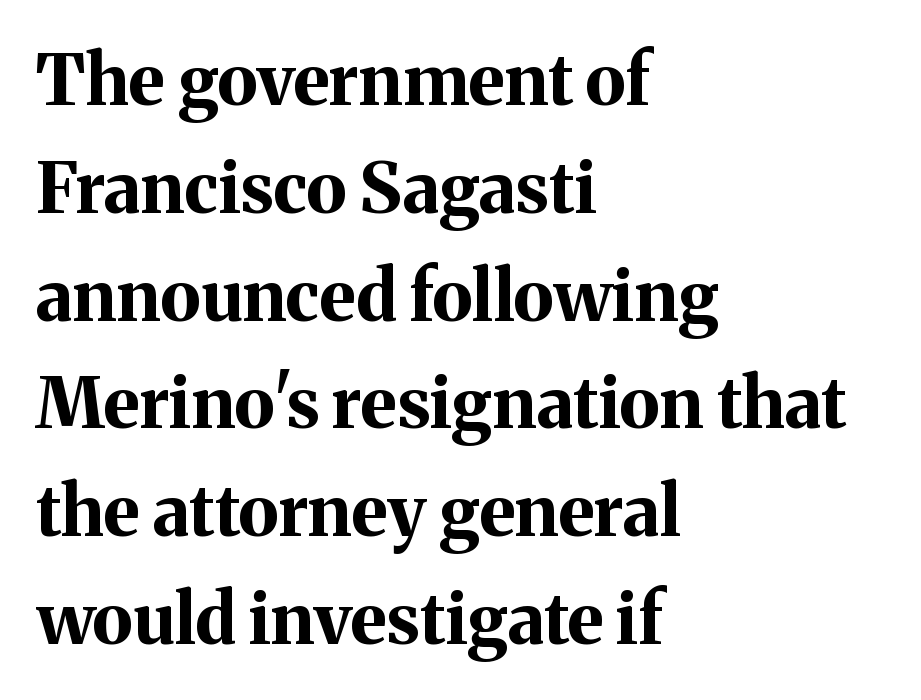
Does the lettering tilt? It doesn't — this is upright. How are the letters spaced? Ordinarily, with no added tracking. Only glyphs here, with clear space below each row. Here the designer chose a conventional face with non-uniform glyph widths. The face used here is seriffed, in the tradition of book romans. Alignment: flush left.
